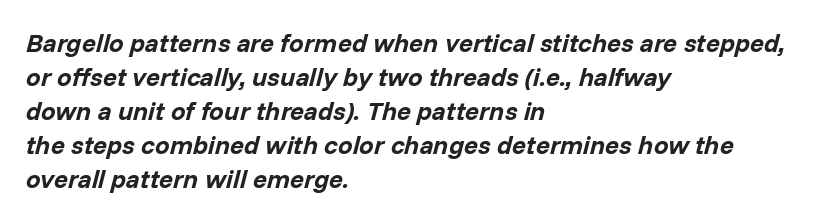
{"italic": "yes", "lean": "right", "slant_degrees": 14, "bold": "yes", "underline": "no", "align": "left", "line_spacing": "normal", "line_spacing_ratio": 1.31, "letter_spacing": "normal", "letter_spacing_em": 0.0, "glyph_px": 26}
